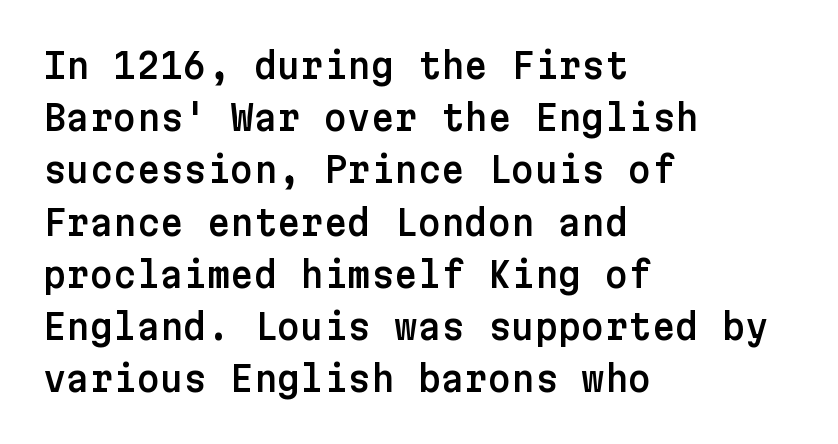
{"serif": "no", "italic": "no", "width": "normal", "stroke_contrast": "low", "x_height": "medium", "underline": "no", "align": "left", "line_spacing": "normal", "line_spacing_ratio": 1.45, "letter_spacing": "normal", "letter_spacing_em": 0.0, "glyph_px": 36}
